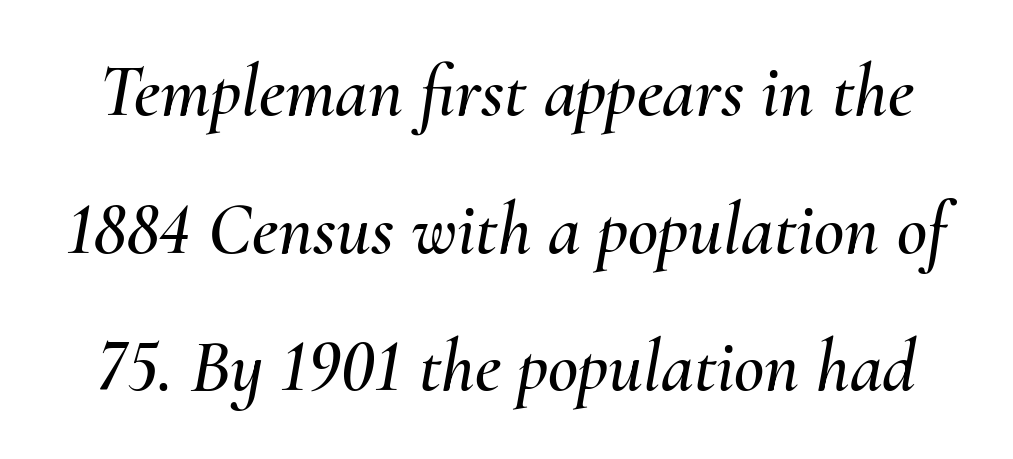
The image shows 74 px text type, italic (leaning right); set line spacing 1.86x, normal letter spacing, not underlined; medium stroke contrast and a small x-height.
